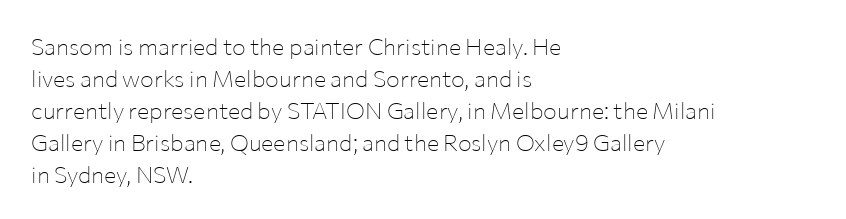
{"italic": "no", "bold": "no", "underline": "no", "align": "left", "line_spacing": "normal", "line_spacing_ratio": 1.39, "letter_spacing": "normal", "letter_spacing_em": 0.0, "glyph_px": 23}
